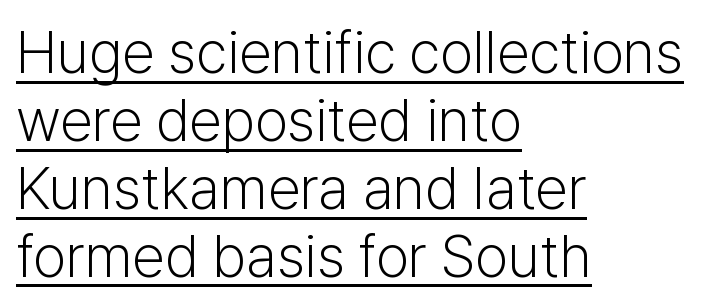
{"serif": "no", "italic": "no", "bold": "no", "weight": "light", "width": "normal", "stroke_contrast": "low", "x_height": "medium", "monospaced": "no", "underline": "yes", "align": "left", "line_spacing": "tight", "line_spacing_ratio": 1.15, "letter_spacing": "normal", "letter_spacing_em": 0.0, "glyph_px": 59}
